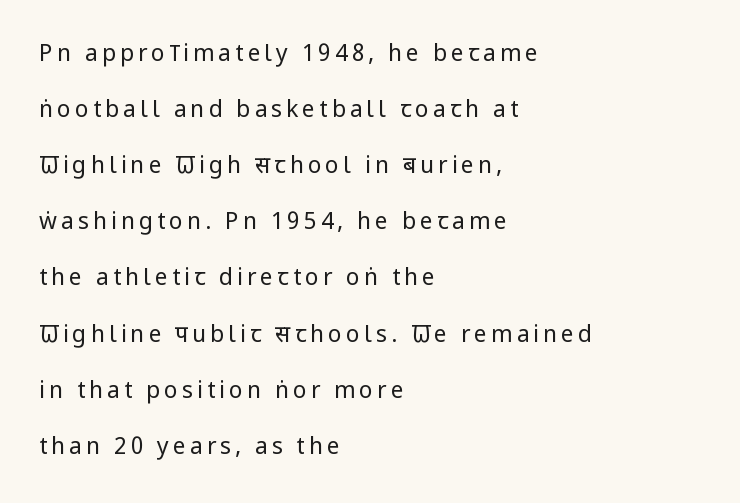
The glyphs are unaccompanied by any horizontal stroke below them. Baseline-to-baseline distance is far greater than the letter height. The lines are quadded left. The weight would be labelled regular, book, light, or lighter still. You can tell it's not italic because the verticals are truly vertical.
